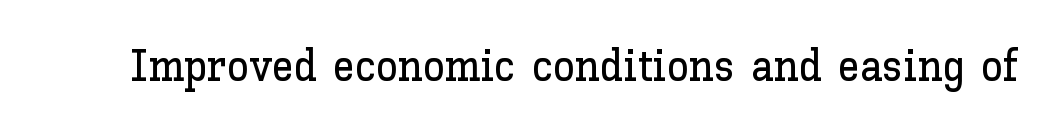
Q: Is the text italic (slanted)? A: No, it is upright.
Q: Is the text underlined? A: No.
Q: Is the spacing between letters normal or unusually wide? A: Normal.
Q: Width (condensed, normal, or wide)? A: Normal.
Q: Stroke contrast? A: Low.
Q: x-height? A: Medium.
Q: Monospaced? A: No.
